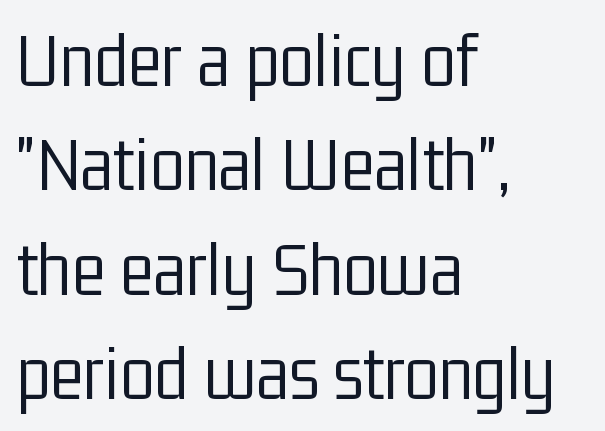
A light-to-regular cut is what we see here. Honestly, the letter spacing is just normal — you wouldn't notice it. Note the varied advance widths — an 'i' is clearly narrower than an 'm'. Nobody drew a line under any word here. Is there any slant? The stems are plumb. The lines sit at an ordinary, default distance from one another.
